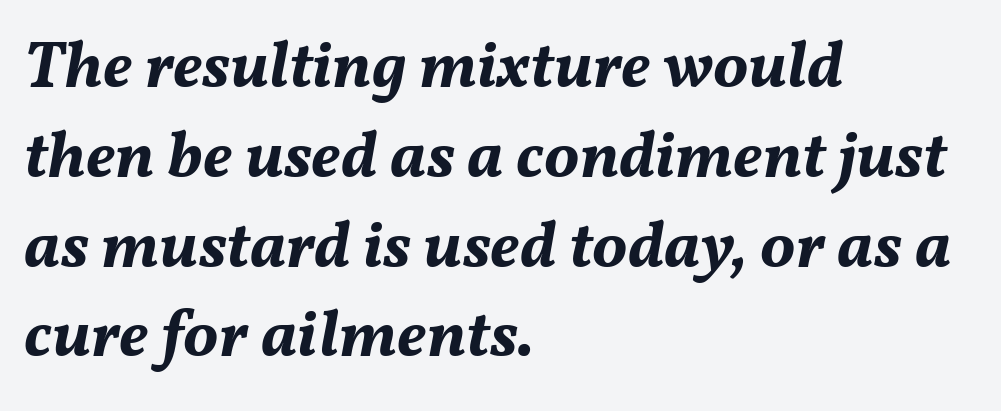
{"italic": "yes", "lean": "right", "slant_degrees": 11, "bold": "yes", "weight": "bold", "width": "normal", "stroke_contrast": "medium", "x_height": "medium", "monospaced": "no", "underline": "no", "align": "left", "line_spacing": "normal", "line_spacing_ratio": 1.36, "letter_spacing": "normal", "letter_spacing_em": 0.0, "glyph_px": 66}
